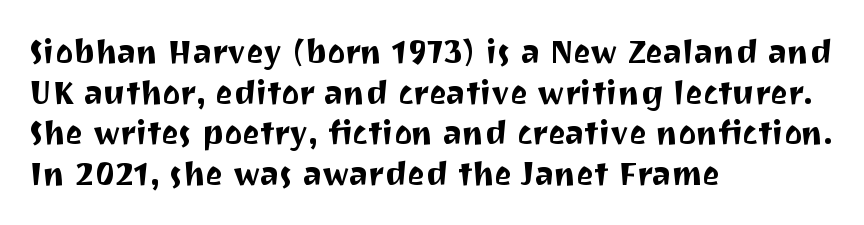
Typographically, this falls in the sans-serif category. Does extra space separate the letters? No, they use regular spacing. The glyphs are unaccompanied by any horizontal stroke below them. These lines are rendered in a variable-pitch font. Tall strokes in this sample are plumb rather than angled.
